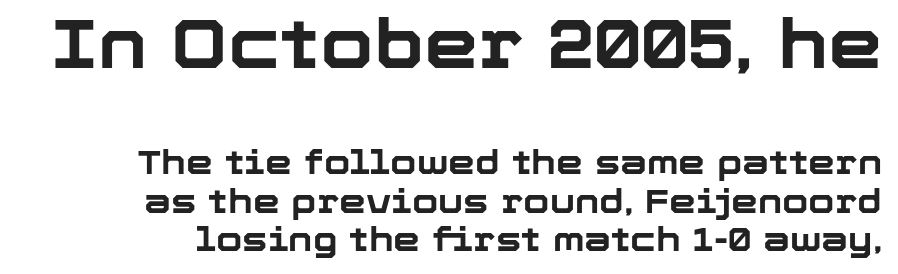
The image shows 69 px bold sans-serif type, upright; set tight line spacing (1.12x), normal letter spacing, not underlined; the first (top) block is 2.03x larger; low stroke contrast and a medium x-height.
